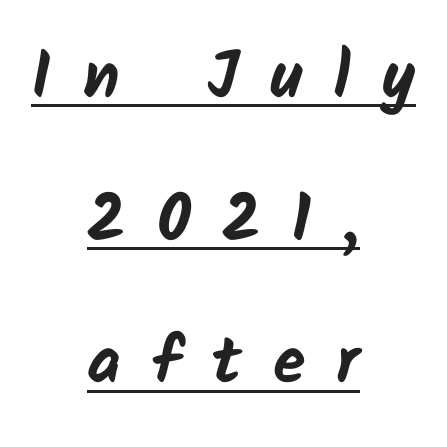
{"serif": "no", "bold": "yes", "weight": "bold", "width": "normal", "stroke_contrast": "low", "x_height": "medium", "monospaced": "no", "underline": "yes", "align": "center", "line_spacing": "loose", "line_spacing_ratio": 2.16, "letter_spacing": "wide", "letter_spacing_em": 0.47, "glyph_px": 66}
